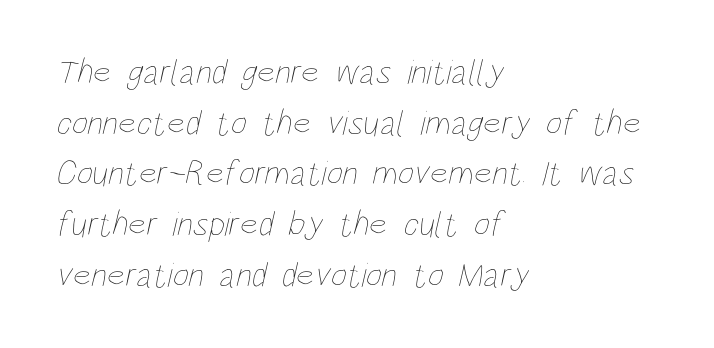
{"bold": "no", "weight": "thin", "width": "condensed", "stroke_contrast": "low", "x_height": "large", "monospaced": "no", "underline": "no", "align": "left", "line_spacing": "normal", "line_spacing_ratio": 1.45, "letter_spacing": "normal", "letter_spacing_em": 0.0, "glyph_px": 35}
